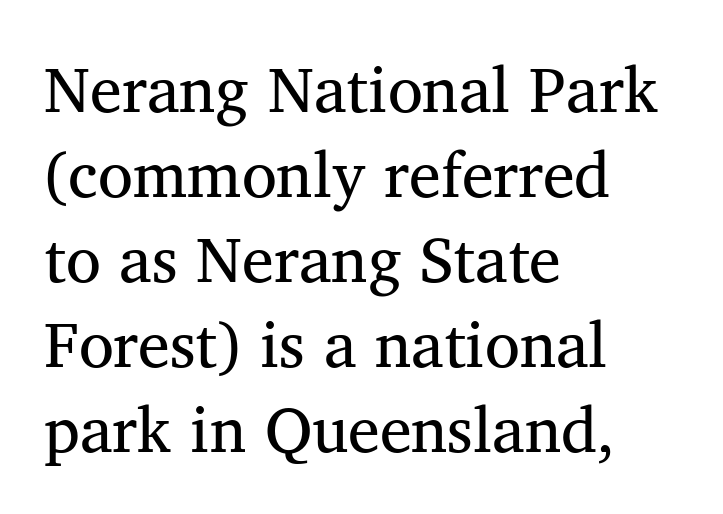
Q: Is the text bold? A: No.
Q: Is the text italic (slanted)? A: No, it is upright.
Q: Is the typeface a serif or a sans-serif typeface? A: Serif.
Q: Is the text underlined? A: No.
Q: How is the paragraph aligned? A: Left-aligned.
Q: Is the spacing between letters normal or unusually wide? A: Normal.
Q: Is the spacing between lines tight, normal or loose? A: Normal.
Q: Width (condensed, normal, or wide)? A: Normal.
Q: Stroke contrast? A: Medium.
Q: x-height? A: Medium.
Q: Monospaced? A: No.
